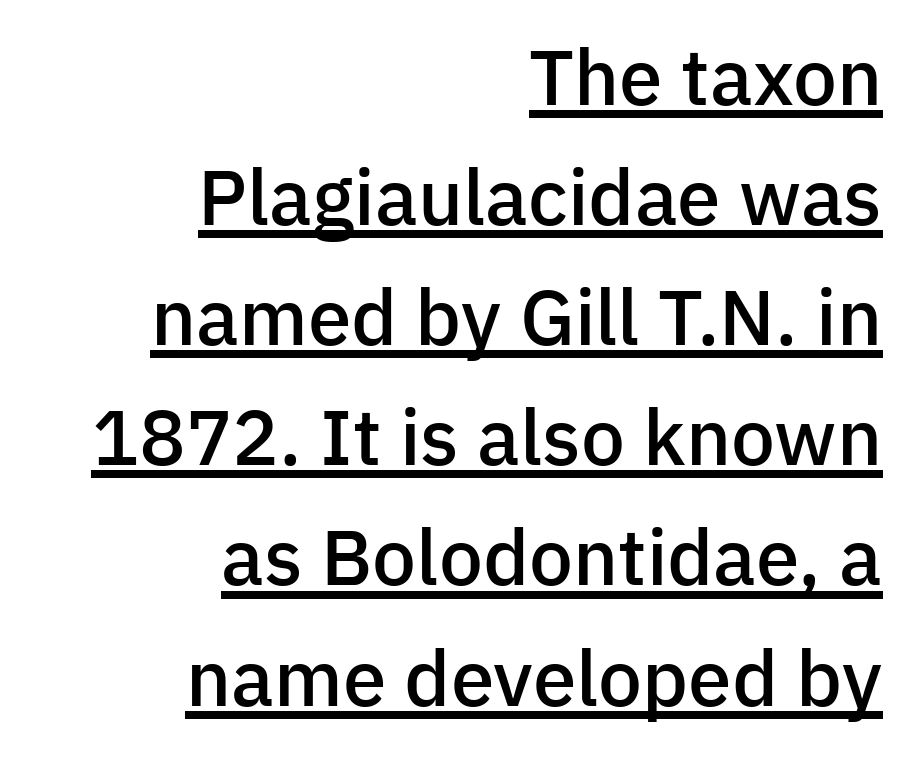
The image shows 78 px semibold sans-serif type, upright; set right-aligned, normal line spacing (1.54x), normal letter spacing, underlined; low stroke contrast and a medium x-height.
